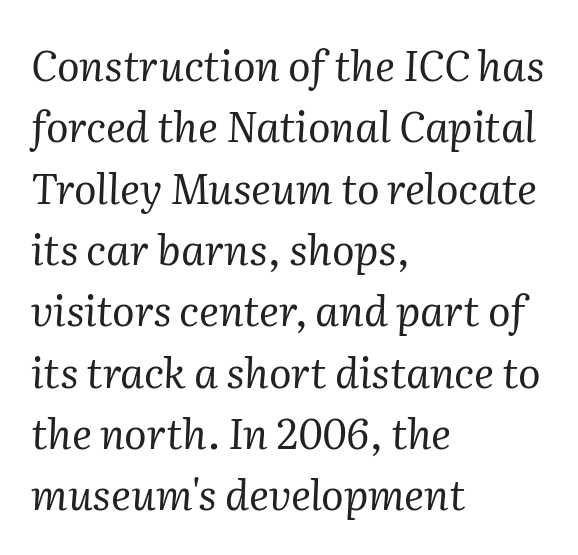
Q: Is the text bold? A: No.
Q: Is the text italic (slanted)? A: Yes, it leans right by about 2 degrees.
Q: Is the typeface a serif or a sans-serif typeface? A: Serif.
Q: Is the text underlined? A: No.
Q: How is the paragraph aligned? A: Left-aligned.
Q: Is the spacing between letters normal or unusually wide? A: Normal.
Q: Is the spacing between lines tight, normal or loose? A: Normal.
Q: Width (condensed, normal, or wide)? A: Normal.
Q: Stroke contrast? A: Medium.
Q: x-height? A: Medium.
Q: Monospaced? A: No.
